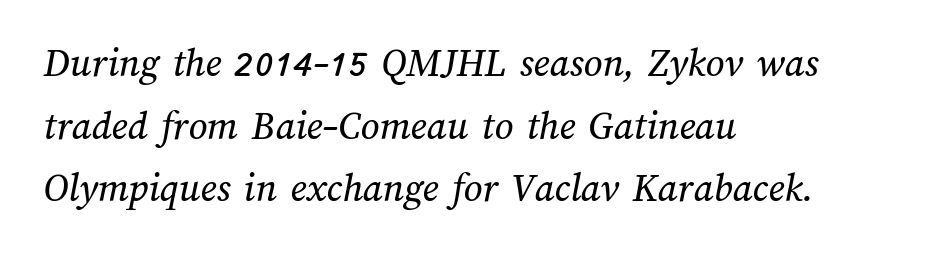
The image shows 41 px text type; set left-aligned, normal line spacing (1.53x), normal letter spacing, not underlined; medium stroke contrast and a medium x-height.
